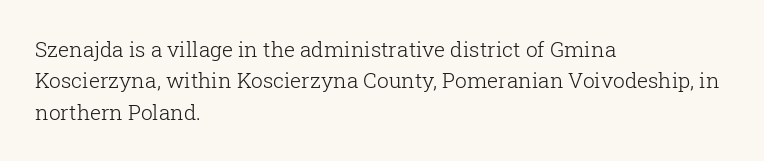
Each row of text sits above clean, open space. Italic? Not at all — the glyphs are vertical. Typeset ragged right — the left edge is the straight one. Each word holds together tightly as a unit, with standard inter-letter gaps. Interline gaps are of average width in this sample.
